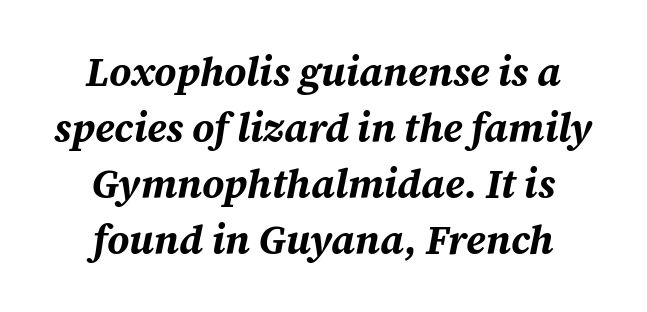
The image shows 40 px bold type, italic (leaning right); set centered, normal line spacing (1.4x), normal letter spacing, not underlined; medium stroke contrast and a medium x-height.
